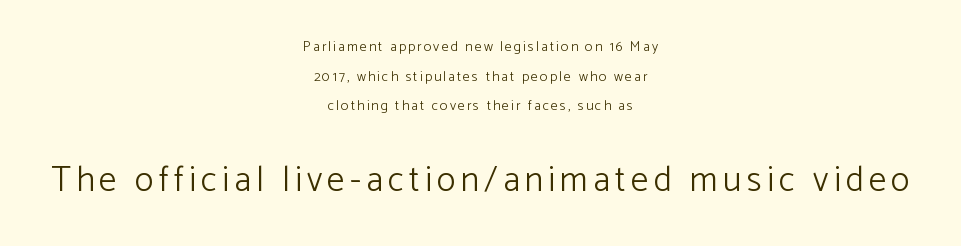
{"serif": "no", "italic": "no", "bold": "no", "weight": "light", "width": "normal", "stroke_contrast": "low", "x_height": "medium", "monospaced": "no", "underline": "no", "align": "center", "line_spacing": "loose", "line_spacing_ratio": 2.12, "larger_block": "second", "size_ratio": 2.5, "glyph_px": 35}
